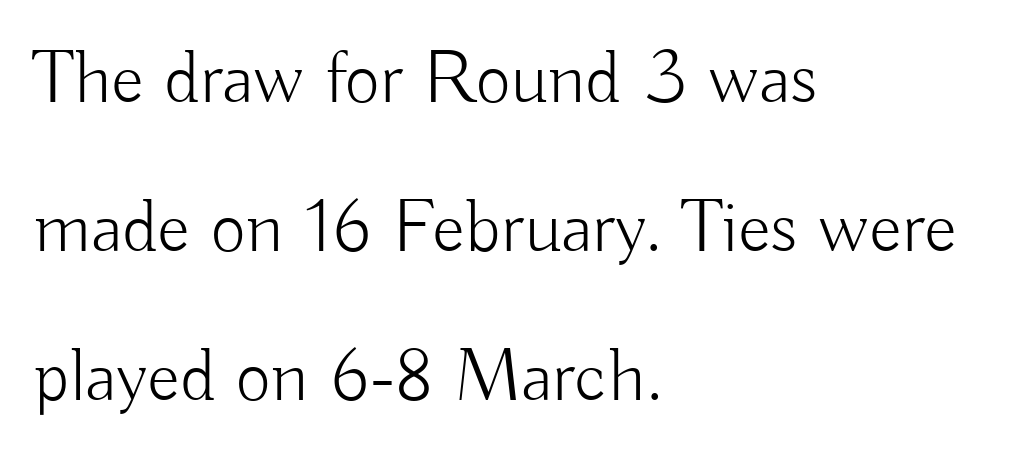
Q: Is the text bold? A: No.
Q: Is the text italic (slanted)? A: No, it is upright.
Q: Is the typeface a serif or a sans-serif typeface? A: Sans-serif.
Q: Is the text underlined? A: No.
Q: How is the paragraph aligned? A: Left-aligned.
Q: Is the spacing between letters normal or unusually wide? A: Normal.
Q: Is the spacing between lines tight, normal or loose? A: Loose.
Q: Width (condensed, normal, or wide)? A: Normal.
Q: Stroke contrast? A: Low.
Q: x-height? A: Small.
Q: Monospaced? A: No.
